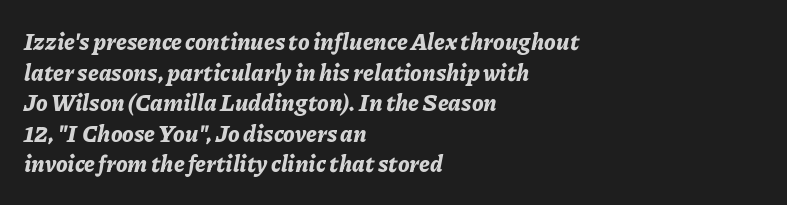
Every character sits at an angle, as italics do. Vertical spacing — default. Casual observation: everything's shoved over to the left. Typographic density is high because the face is bold. Nothing unusual about the tracking: characters are spaced as the font intends. Unmarked baselines from the first word to the last.
